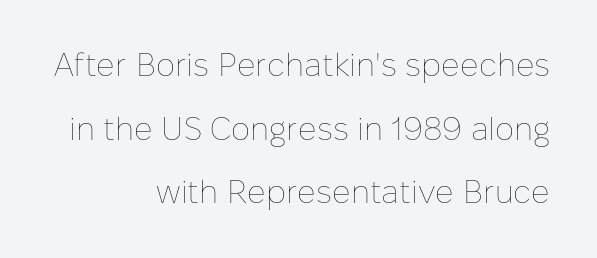
Q: Is the text bold? A: No.
Q: Is the text italic (slanted)? A: No, it is upright.
Q: Is the text underlined? A: No.
Q: How is the paragraph aligned? A: Right-aligned.
Q: Is the spacing between letters normal or unusually wide? A: Normal.
Q: Is the spacing between lines tight, normal or loose? A: Loose.
Q: Width (condensed, normal, or wide)? A: Normal.
Q: Stroke contrast? A: Low.
Q: x-height? A: Medium.
Q: Monospaced? A: No.
